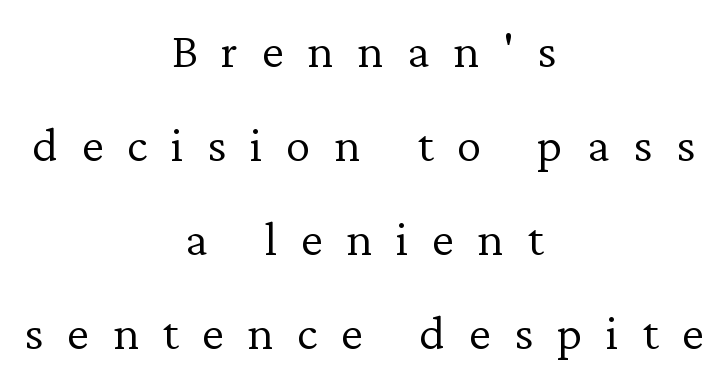
{"serif": "yes", "italic": "no", "bold": "no", "weight": "light", "width": "normal", "stroke_contrast": "low", "x_height": "medium", "monospaced": "no", "underline": "no", "align": "center", "line_spacing_ratio": 1.88, "letter_spacing": "wide", "letter_spacing_em": 0.47, "glyph_px": 50}
